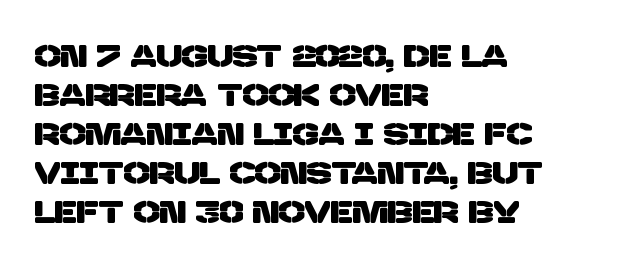
The image shows 31 px sans-serif type; set left-aligned, normal line spacing (1.26x), normal letter spacing, not underlined; low stroke contrast and a large x-height.
